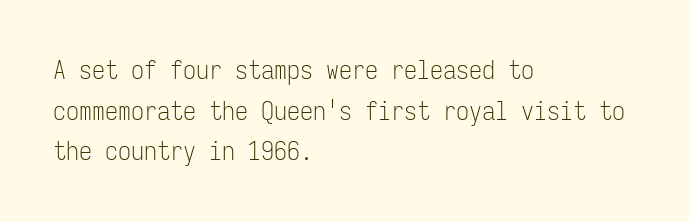
{"italic": "no", "bold": "no", "underline": "no", "align": "left", "line_spacing": "normal", "line_spacing_ratio": 1.56, "letter_spacing": "normal", "letter_spacing_em": 0.0, "glyph_px": 26}
